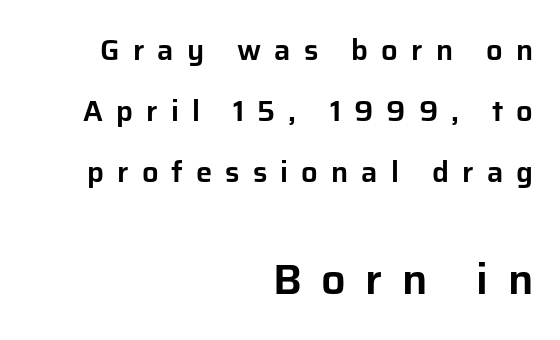
The image shows 43 px sans-serif type, upright; set right-aligned, loose line spacing (2.11x), unusually wide letter spacing (+0.45 em), not underlined; the second (bottom) block is 1.48x larger; low stroke contrast and a medium x-height.
